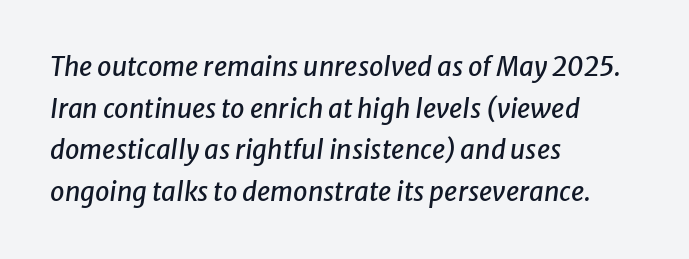
The text block is weighted toward the left margin, trailing off unevenly rightward. Words appear dense and cohesive because spacing is normal. Quick note: italic. The line-height multiplier appears to be the usual default. Decoration check: the copy has no underline.
